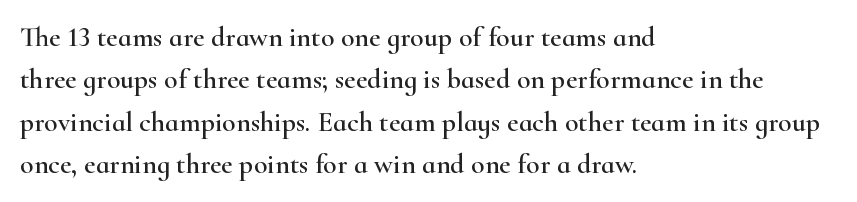
{"serif": "yes", "italic": "no", "width": "wide", "stroke_contrast": "high", "x_height": "small", "monospaced": "no", "underline": "no", "align": "left", "line_spacing": "normal", "line_spacing_ratio": 1.51, "letter_spacing": "normal", "letter_spacing_em": 0.0, "glyph_px": 28}
